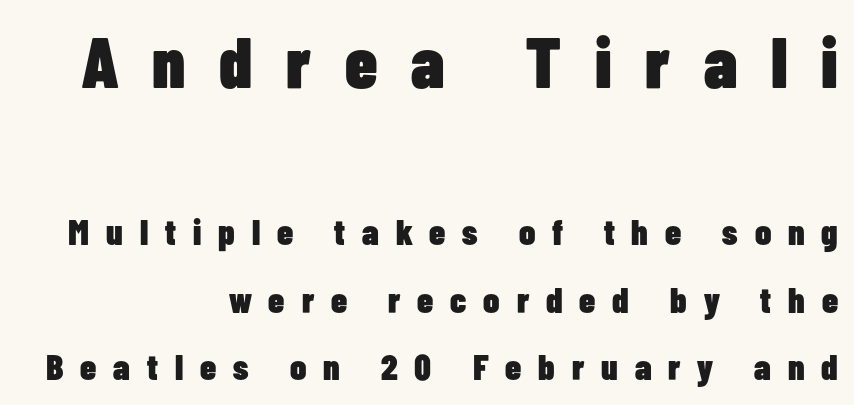
The image shows 72 px heavy, condensed sans-serif type, upright; set right-aligned, line spacing 1.88x, unusually wide letter spacing (+0.47 em), not underlined; the first (top) block is 2.0x larger; low stroke contrast and a medium x-height.
